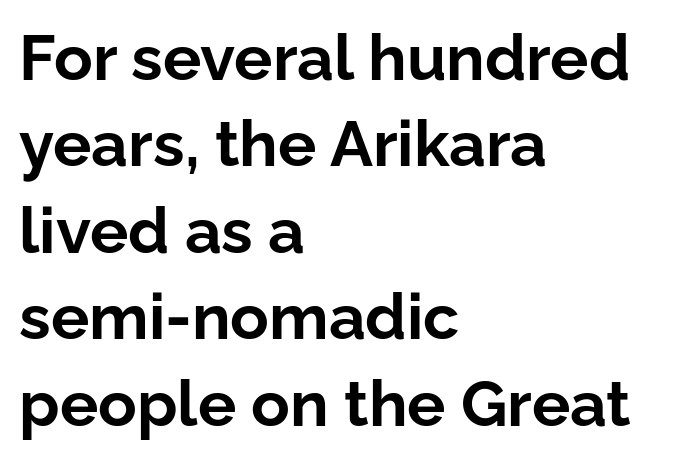
The image shows 64 px bold sans-serif type, upright; set left-aligned, normal line spacing (1.35x), normal letter spacing, not underlined; low stroke contrast and a medium x-height.
